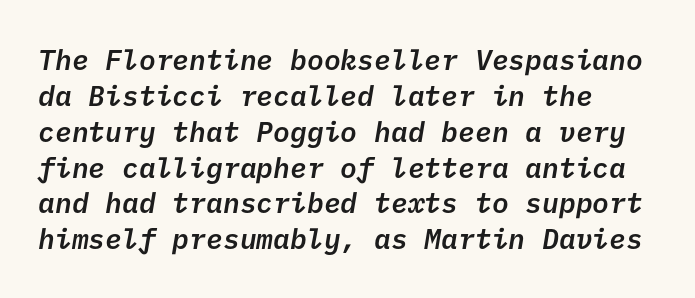
Nobody drew a line under any word here. Its strokes are somewhat broadened, the hallmark of semibold type. Is the letter spacing exaggerated? No — it looks like the ordinary default. The font family rendered here belongs to the sans-serif group.
